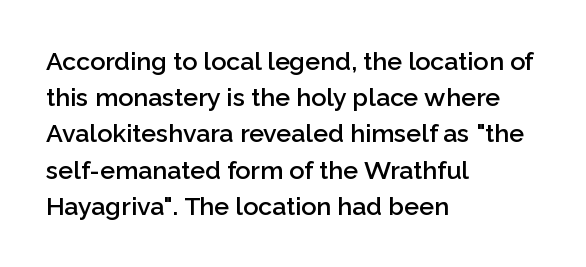
{"italic": "no", "bold": "semi", "underline": "no", "align": "left", "line_spacing": "normal", "line_spacing_ratio": 1.45, "letter_spacing": "normal", "letter_spacing_em": 0.0, "glyph_px": 25}
